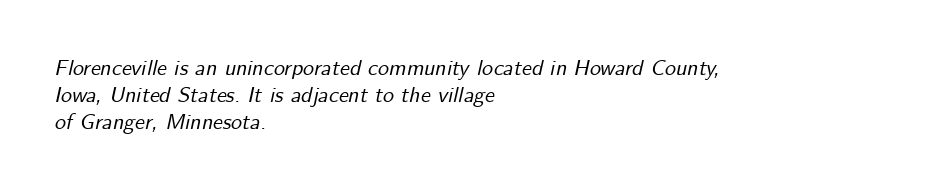
{"italic": "yes", "lean": "right", "slant_degrees": 12, "underline": "no", "align": "left", "line_spacing_ratio": 1.23, "letter_spacing": "normal", "letter_spacing_em": 0.0, "glyph_px": 22}
